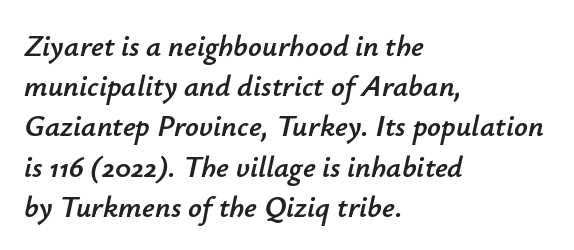
The image shows 30 px text type, italic (leaning right); set left-aligned, normal line spacing (1.34x), normal letter spacing, not underlined; low stroke contrast and a small x-height.
